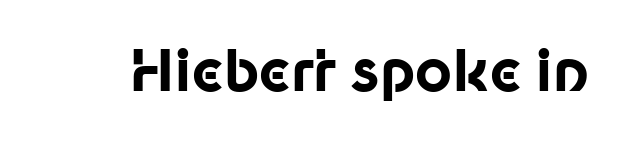
Do the letters lean? They stand straight. Heft: maximum for text — a bold. What stands out about the letter spacing? Nothing — it is the standard amount. Stroke terminals: plain, sans-serif. Descenders are the only things crossing below the line.
